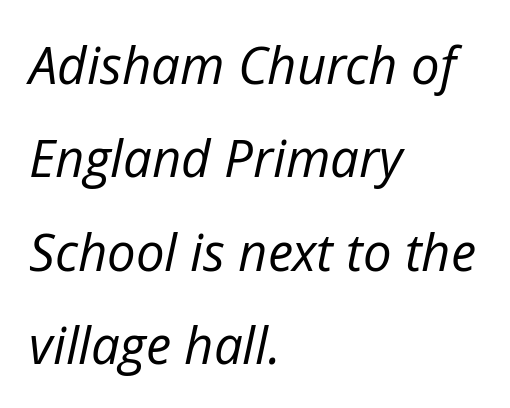
The image shows 51 px regular-weight type, italic (leaning right); set left-aligned, line spacing 1.83x, normal letter spacing, not underlined; low stroke contrast and a medium x-height.
